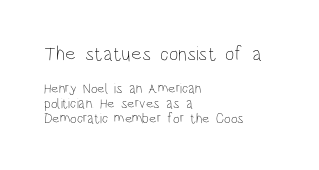
{"italic": "no", "bold": "no", "underline": "no", "align": "left", "line_spacing": "tight", "line_spacing_ratio": 1.06, "letter_spacing": "normal", "letter_spacing_em": 0.0, "larger_block": "first", "size_ratio": 1.43, "glyph_px": 20}
